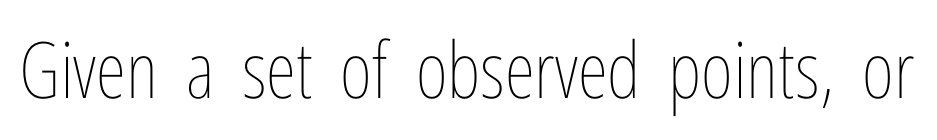
{"italic": "no", "bold": "no", "weight": "thin", "width": "condensed", "stroke_contrast": "low", "x_height": "medium", "monospaced": "no", "underline": "no", "letter_spacing": "normal", "letter_spacing_em": 0.0, "glyph_px": 78}
